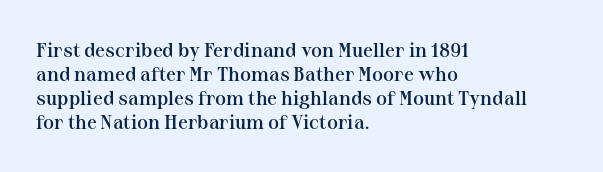
The image shows 20 px text type, upright; set left-aligned, line spacing 1.2x, normal letter spacing, not underlined.
